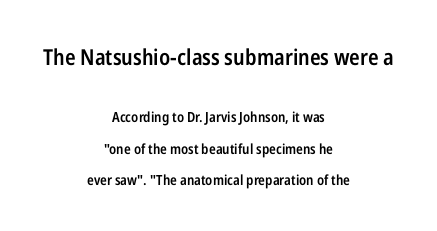
In CSS terms this would be text-align: center. Do the letters lean? They stand straight. Does the weight exceed regular? Yes, but only to semibold. Compare the two chunks: the upper has the greater cap height. Line spacing here is loose. Has an underline been added? It has not.
